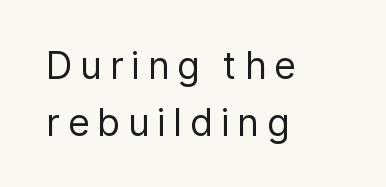
The passage shown has open, widely tracked lettering throughout. These lines are composed in type without serifs. A typesetter would call this proportional, since set widths differ per character. The typeface has the unassuming heft of standard copy or less. The space directly below the letters is spotless.
